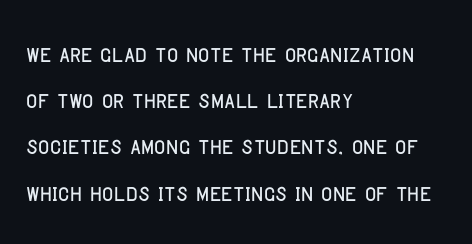
Reading down the block, your eye returns to a fixed left position each line. Type style note: lacks serifs. The leading is moderate, giving the passage an even texture. Each letter keeps its own natural width here, so spacing adapts to shape. The type is set solid horizontally, with unmodified tracking. If you drew a line through each stem, it would be perfectly vertical.
